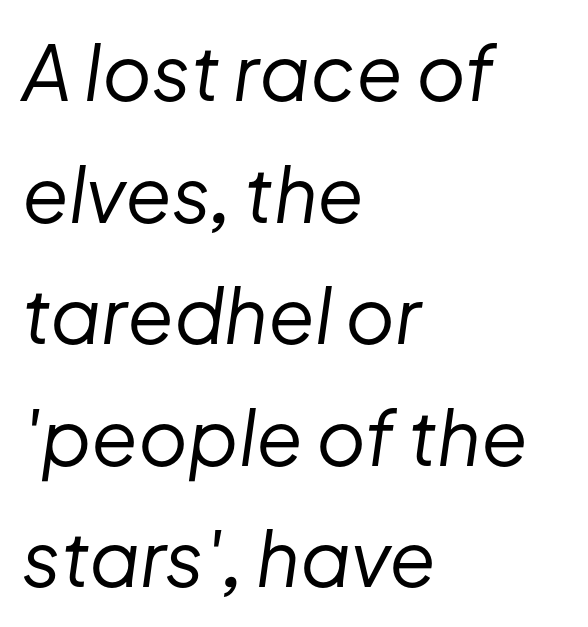
{"italic": "yes", "lean": "right", "slant_degrees": 8, "bold": "no", "weight": "regular", "width": "normal", "stroke_contrast": "low", "x_height": "medium", "monospaced": "no", "underline": "no", "align": "left", "line_spacing": "normal", "line_spacing_ratio": 1.6, "letter_spacing": "normal", "letter_spacing_em": 0.0, "glyph_px": 76}
